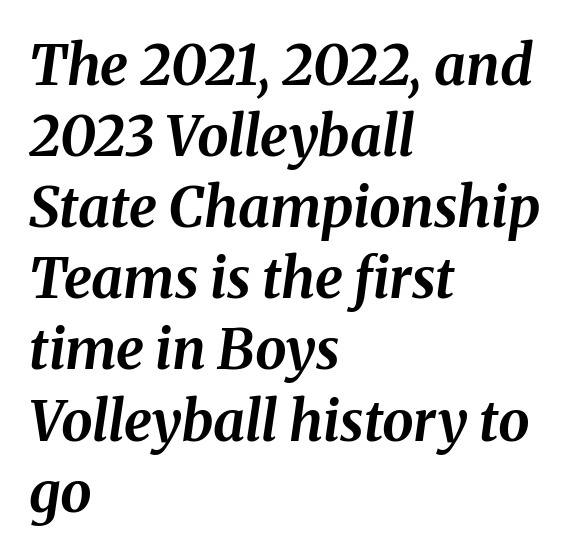
Unmarked baselines from the first word to the last. Yep, that's italic — everything's leaning. This sample uses plain, unmodified letter spacing. Compared with a centered layout, this one pins lines to the left instead. The rows are spaced the way most documents space them.
